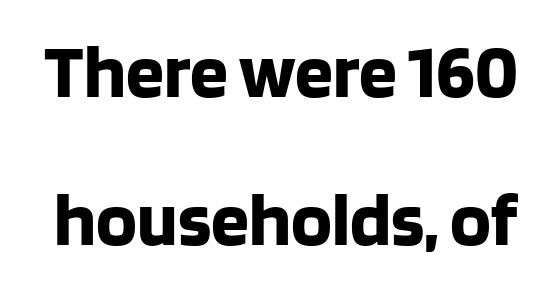
Q: Is the text bold? A: Yes.
Q: Is the text italic (slanted)? A: No, it is upright.
Q: Is the typeface a serif or a sans-serif typeface? A: Sans-serif.
Q: Is the text underlined? A: No.
Q: Is the spacing between letters normal or unusually wide? A: Normal.
Q: Is the spacing between lines tight, normal or loose? A: Loose.
Q: Width (condensed, normal, or wide)? A: Normal.
Q: Stroke contrast? A: Low.
Q: x-height? A: Large.
Q: Monospaced? A: No.
